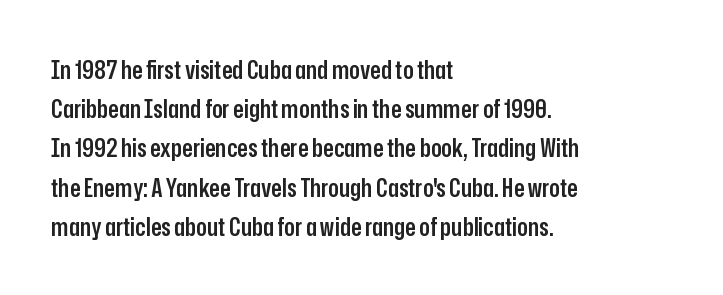
Q: Is the text bold? A: Semi-bold.
Q: Is the text italic (slanted)? A: No, it is upright.
Q: Is the text underlined? A: No.
Q: How is the paragraph aligned? A: Left-aligned.
Q: Is the spacing between letters normal or unusually wide? A: Normal.
Q: Is the spacing between lines tight, normal or loose? A: Normal.
